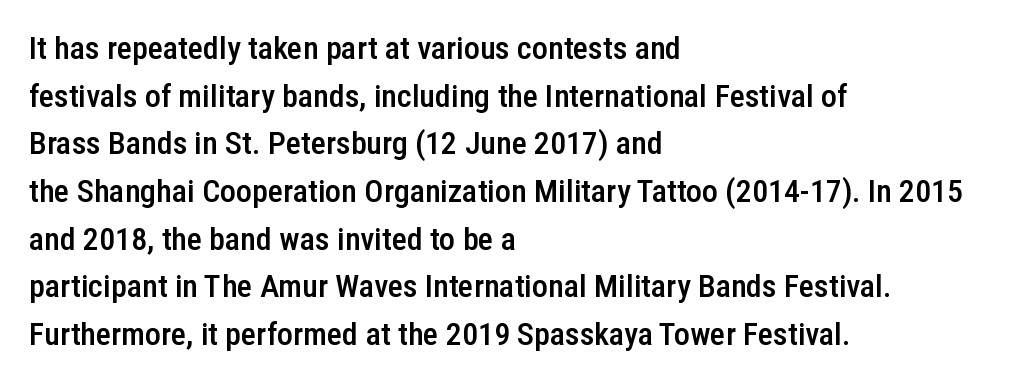
{"serif": "no", "italic": "no", "bold": "semi", "weight": "semibold", "width": "condensed", "stroke_contrast": "low", "x_height": "medium", "monospaced": "no", "underline": "no", "align": "left", "line_spacing": "normal", "line_spacing_ratio": 1.49, "letter_spacing": "normal", "letter_spacing_em": 0.0, "glyph_px": 32}
